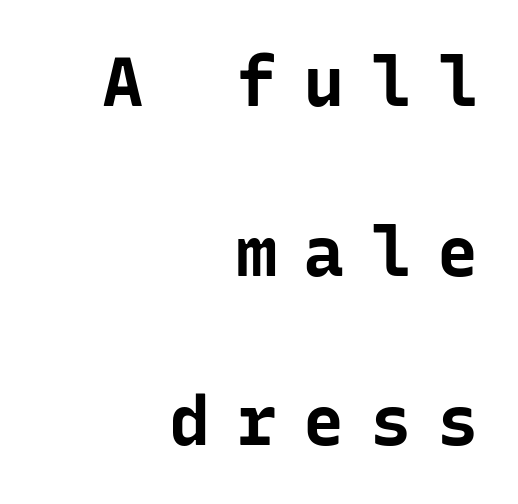
Notice how the stems are strictly vertical — no italics here. Do the characters align in a grid? Yes, the font is monospaced. Nope, no serifs anywhere on these letters. Horizontally, the lines are justified to the trailing edge only.
